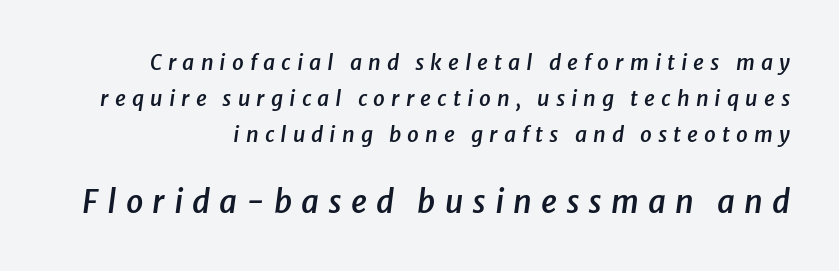
{"italic": "yes", "lean": "right", "slant_degrees": 8, "bold": "semi", "weight": "semibold", "width": "normal", "stroke_contrast": "low", "x_height": "medium", "monospaced": "no", "underline": "no", "line_spacing_ratio": 1.71, "letter_spacing": "wide", "letter_spacing_em": 0.29, "larger_block": "second", "size_ratio": 1.48, "glyph_px": 31}
